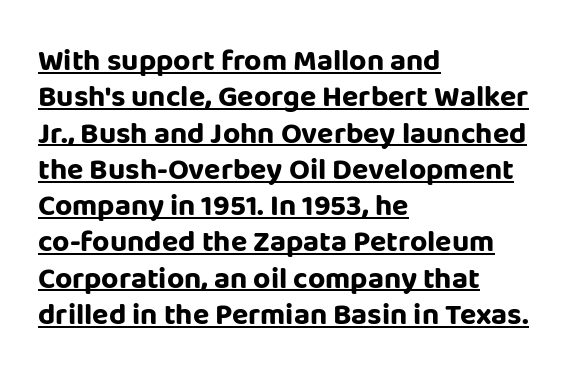
To sum up the face: it is a sans, with no serifs. The tracking reads as untouched default to a designer's eye. In designer terms, the underline attribute is active on this setting. Line starts are locked; line ends wander. Every stem runs plumb, perpendicular to the baseline. The passage shown is emphatically bold.
